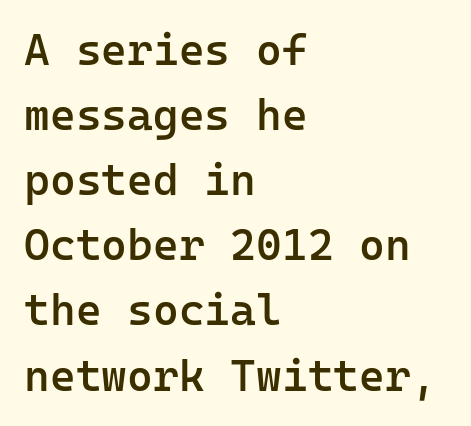
{"serif": "no", "italic": "no", "bold": "semi", "weight": "semibold", "width": "normal", "stroke_contrast": "low", "x_height": "medium", "monospaced": "yes", "underline": "no", "align": "left", "line_spacing": "normal", "line_spacing_ratio": 1.48, "letter_spacing": "normal", "letter_spacing_em": 0.0, "glyph_px": 44}
